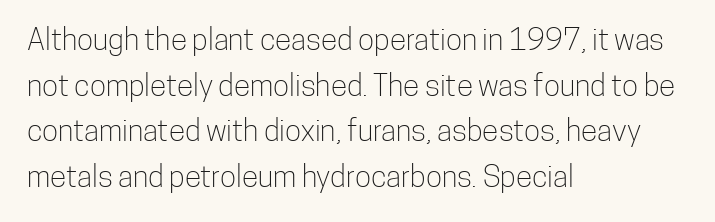
Q: Is the text bold? A: No.
Q: Is the text italic (slanted)? A: No, it is upright.
Q: Is the typeface a serif or a sans-serif typeface? A: Sans-serif.
Q: Is the text underlined? A: No.
Q: How is the paragraph aligned? A: Left-aligned.
Q: Is the spacing between letters normal or unusually wide? A: Normal.
Q: Is the spacing between lines tight, normal or loose? A: Normal.
Q: Width (condensed, normal, or wide)? A: Condensed.
Q: Stroke contrast? A: Low.
Q: x-height? A: Medium.
Q: Monospaced? A: No.
